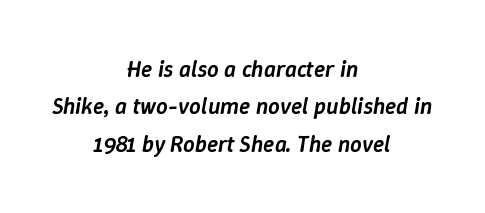
The sample has been set in demibold, a notch under bold. Each word holds together tightly as a unit, with standard inter-letter gaps. Observe the lean: these are italic letterforms. Where is the straight margin? There isn't one; the lines are centered.
